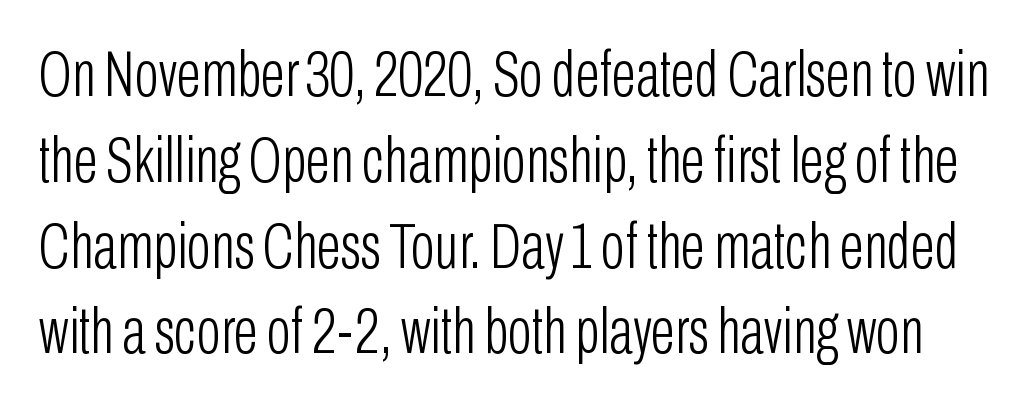
Q: Is the text bold? A: No.
Q: Is the text italic (slanted)? A: No, it is upright.
Q: Is the typeface a serif or a sans-serif typeface? A: Sans-serif.
Q: Is the text underlined? A: No.
Q: Is the spacing between letters normal or unusually wide? A: Normal.
Q: Is the spacing between lines tight, normal or loose? A: Normal.
Q: Width (condensed, normal, or wide)? A: Condensed.
Q: Stroke contrast? A: Low.
Q: x-height? A: Medium.
Q: Monospaced? A: No.
